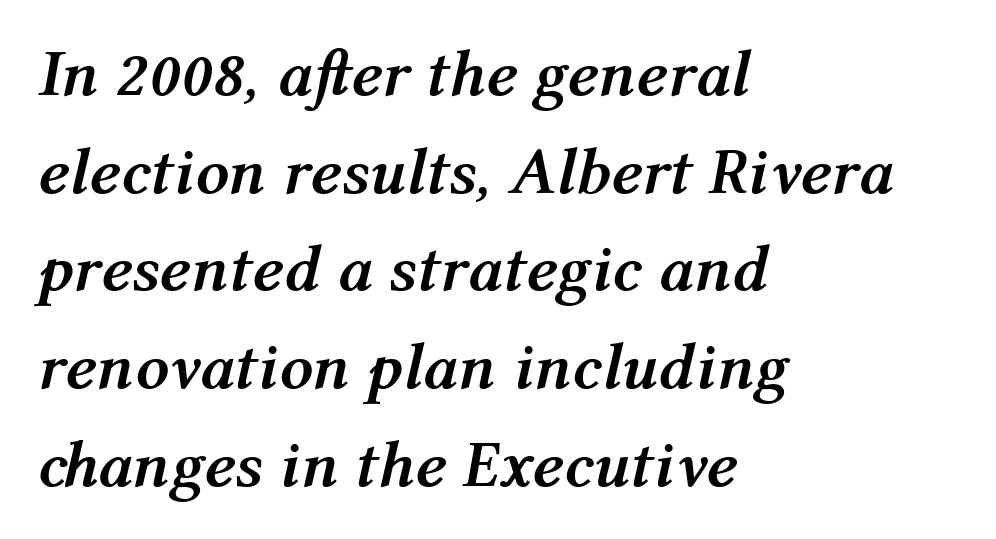
{"italic": "yes", "lean": "right", "slant_degrees": 12, "bold": "yes", "weight": "semibold", "width": "normal", "stroke_contrast": "medium", "x_height": "medium", "monospaced": "no", "underline": "no", "align": "left", "line_spacing": "normal", "line_spacing_ratio": 1.48, "letter_spacing": "normal", "letter_spacing_em": 0.0, "glyph_px": 66}
